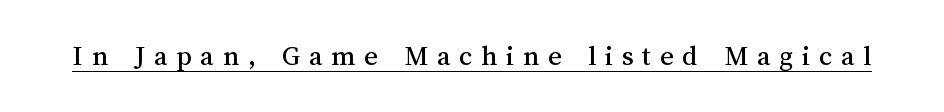
The image shows 29 px text type, upright; set unusually wide letter spacing (+0.3 em), underlined; medium stroke contrast and a medium x-height.
